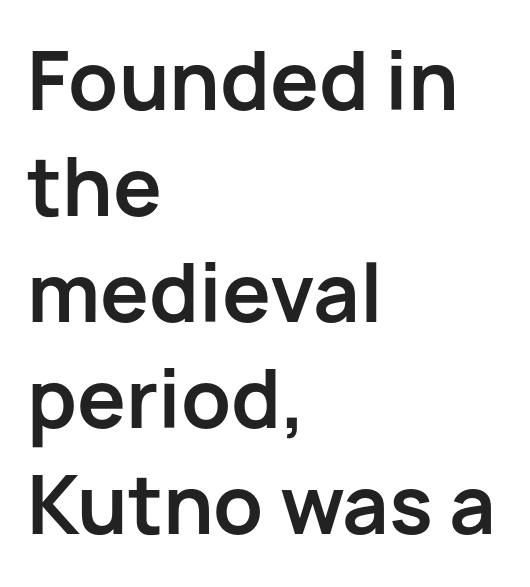
The image shows 78 px bold sans-serif type, upright; set left-aligned, normal line spacing (1.36x), normal letter spacing, not underlined; low stroke contrast and a medium x-height.
